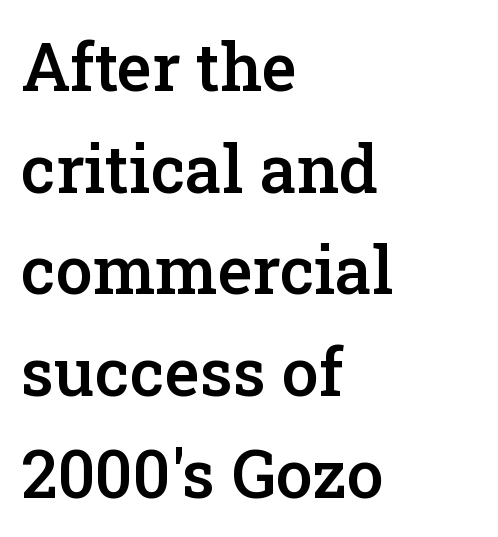
The image shows 66 px semibold serif type, upright; set left-aligned, normal line spacing (1.54x), normal letter spacing, not underlined; low stroke contrast and a medium x-height.
